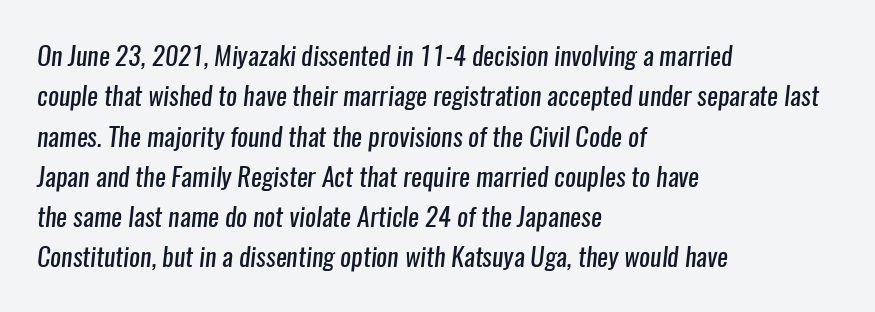
Q: Is the text bold? A: No.
Q: Is the text underlined? A: No.
Q: How is the paragraph aligned? A: Left-aligned.
Q: Is the spacing between letters normal or unusually wide? A: Normal.
Q: Is the spacing between lines tight, normal or loose? A: Normal.
